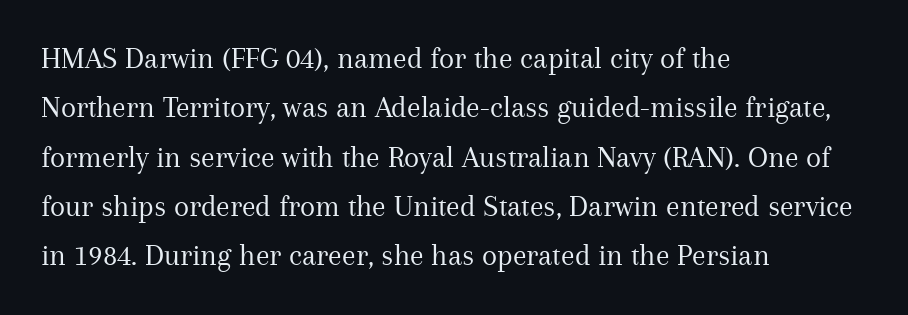
The image shows 31 px regular-weight serif type, upright; set left-aligned, normal line spacing (1.59x), normal letter spacing, not underlined; medium stroke contrast and a medium x-height.
